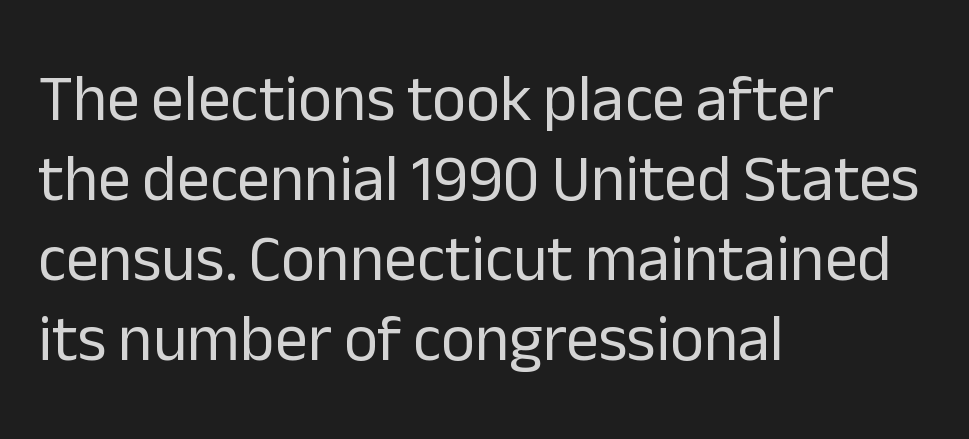
{"serif": "no", "italic": "no", "bold": "no", "weight": "regular", "width": "normal", "stroke_contrast": "low", "x_height": "medium", "monospaced": "no", "underline": "no", "align": "left", "line_spacing_ratio": 1.23, "letter_spacing": "normal", "letter_spacing_em": 0.0, "glyph_px": 65}
